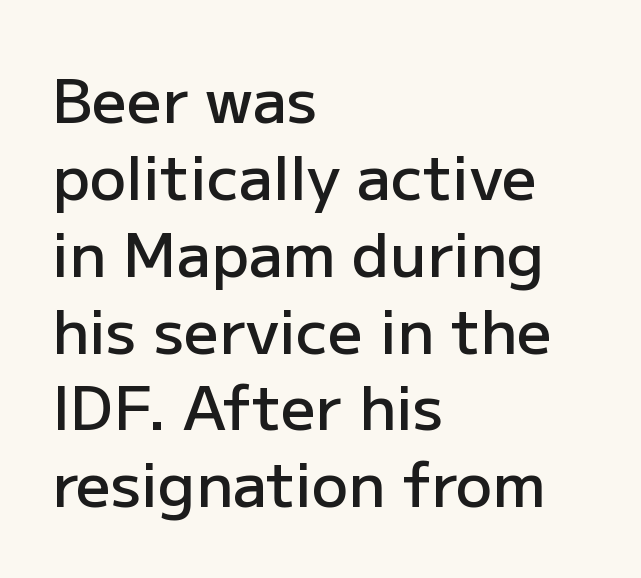
{"serif": "no", "italic": "no", "bold": "semi", "weight": "semibold", "width": "normal", "stroke_contrast": "low", "x_height": "medium", "monospaced": "no", "underline": "no", "align": "left", "line_spacing": "normal", "line_spacing_ratio": 1.26, "letter_spacing": "normal", "letter_spacing_em": 0.0, "glyph_px": 61}
